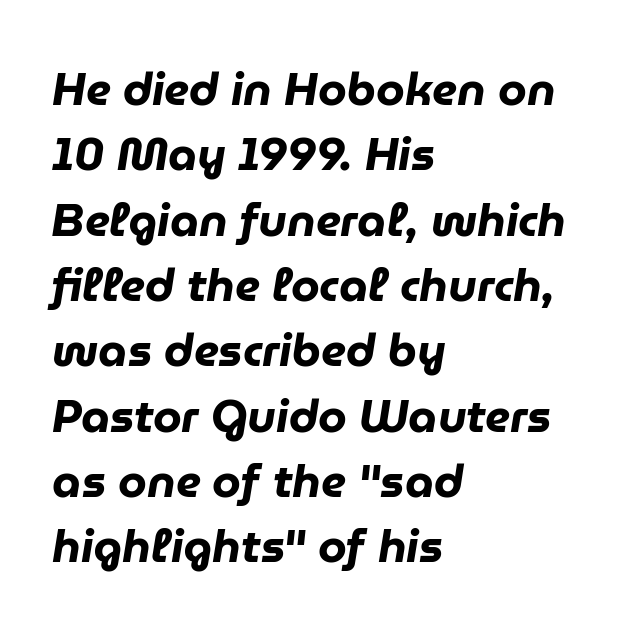
The image shows 46 px heavy type, italic (leaning right); set left-aligned, normal line spacing (1.42x), normal letter spacing, not underlined; low stroke contrast and a medium x-height.
